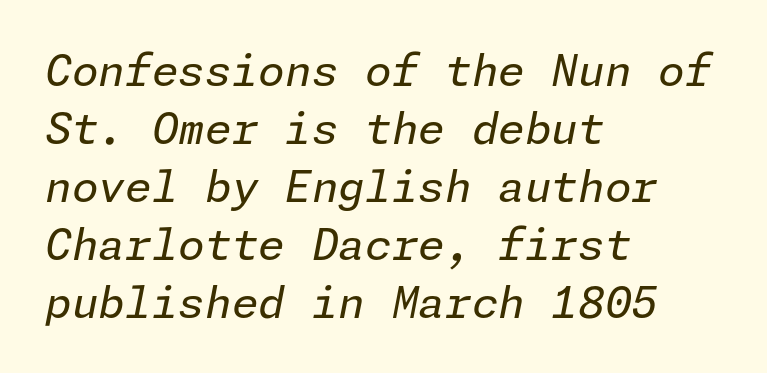
{"italic": "yes", "lean": "right", "slant_degrees": 11, "bold": "no", "weight": "regular", "width": "normal", "stroke_contrast": "low", "x_height": "medium", "underline": "no", "align": "left", "line_spacing": "normal", "line_spacing_ratio": 1.35, "letter_spacing": "normal", "letter_spacing_em": 0.0, "glyph_px": 43}
